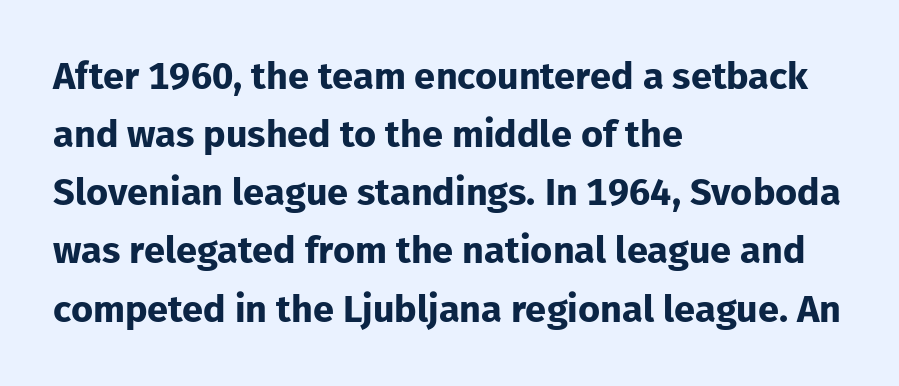
The image shows 38 px bold sans-serif type, upright; set left-aligned, normal line spacing (1.53x), normal letter spacing, not underlined; low stroke contrast and a medium x-height.
